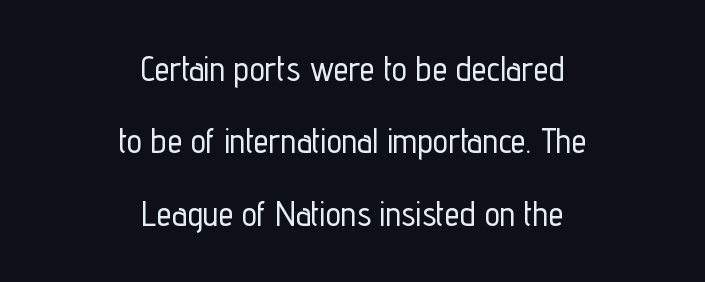
Looks like regular typesetting: each glyph gets only the width it needs. Clear beneath every line of the passage. Loosely led — the rows are spread out. Tracking value appears to be zero — textbook default spacing.
